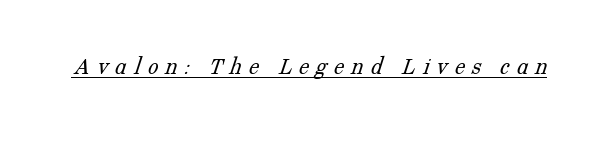
Q: Is the text bold? A: No.
Q: Is the text underlined? A: Yes.
Q: Is the spacing between letters normal or unusually wide? A: Unusually wide.
